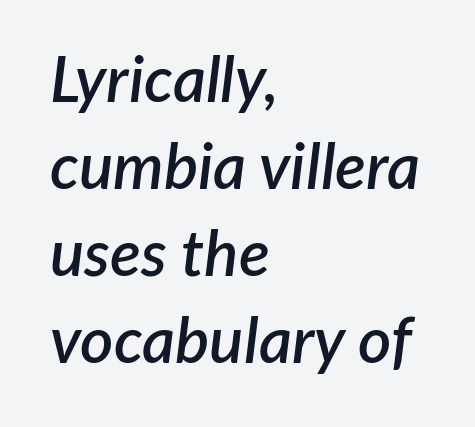
{"italic": "yes", "lean": "right", "slant_degrees": 7, "bold": "semi", "weight": "semibold", "width": "normal", "stroke_contrast": "low", "x_height": "medium", "monospaced": "no", "underline": "no", "align": "left", "line_spacing": "normal", "line_spacing_ratio": 1.36, "letter_spacing": "normal", "letter_spacing_em": 0.0, "glyph_px": 64}
